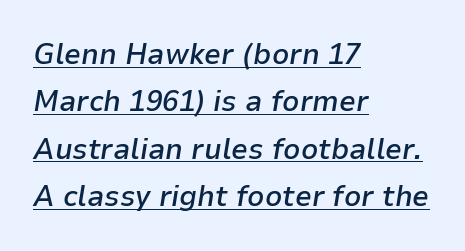
The image shows 30 px semibold type, italic (leaning right); set left-aligned, normal line spacing (1.58x), normal letter spacing, underlined; low stroke contrast and a medium x-height.
